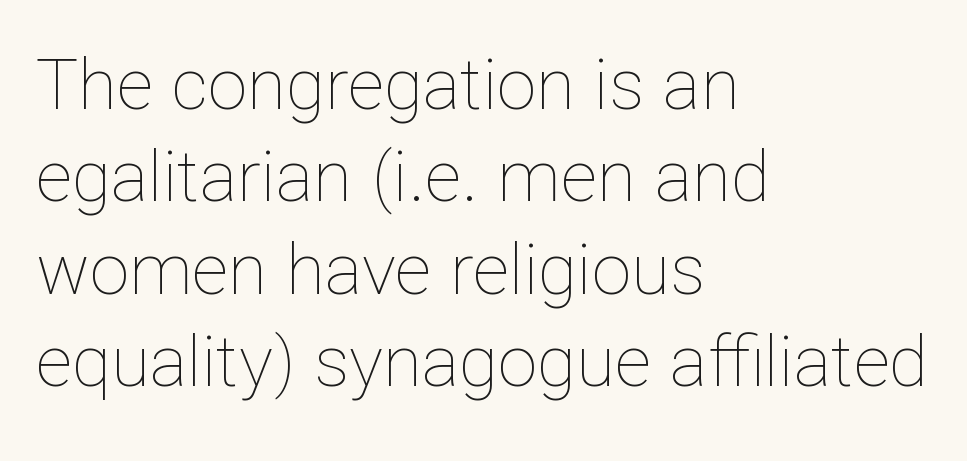
Q: Is the text bold? A: No.
Q: Is the text italic (slanted)? A: No, it is upright.
Q: Is the text underlined? A: No.
Q: How is the paragraph aligned? A: Left-aligned.
Q: Is the spacing between letters normal or unusually wide? A: Normal.
Q: Is the spacing between lines tight, normal or loose? A: Normal.
Q: Width (condensed, normal, or wide)? A: Normal.
Q: Stroke contrast? A: Low.
Q: x-height? A: Medium.
Q: Monospaced? A: No.
